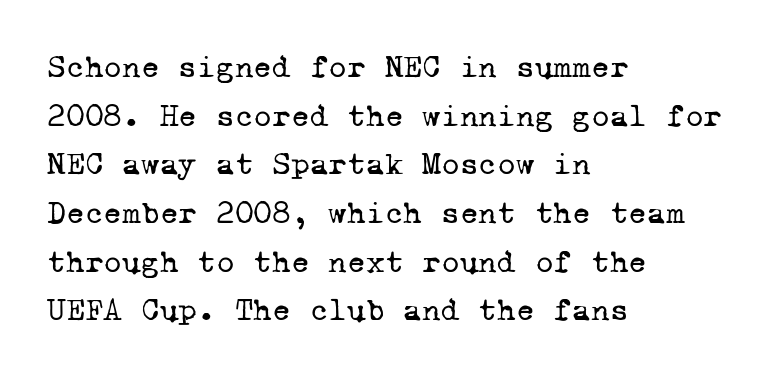
Classification — serif. Letters have the restrained weight of plain body copy at most. Letters rest on an invisible, unmarked baseline. This block has exactly the height ordinary leading produces. The paragraph shown leans on its left margin.
